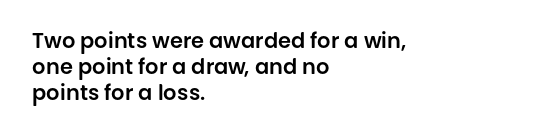
Q: Is the text italic (slanted)? A: No, it is upright.
Q: Is the text underlined? A: No.
Q: How is the paragraph aligned? A: Left-aligned.
Q: Is the spacing between letters normal or unusually wide? A: Normal.
